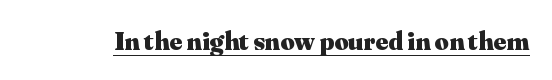
{"italic": "no", "bold": "yes", "underline": "yes", "letter_spacing": "normal", "letter_spacing_em": 0.0, "glyph_px": 27}
